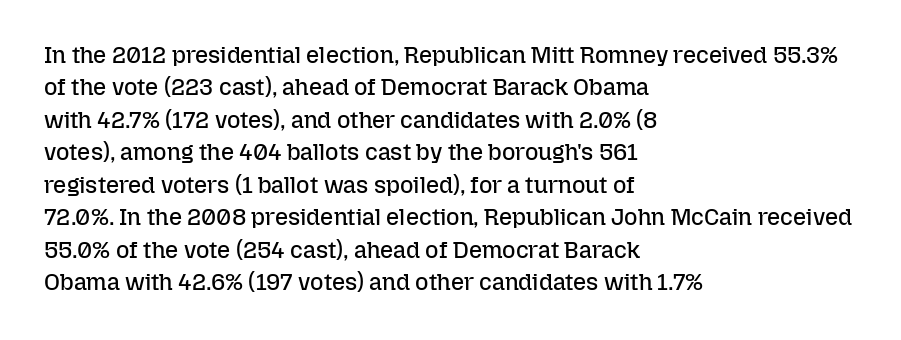
{"italic": "no", "bold": "no", "underline": "no", "align": "left", "line_spacing": "normal", "line_spacing_ratio": 1.41, "letter_spacing": "normal", "letter_spacing_em": 0.0, "glyph_px": 23}
